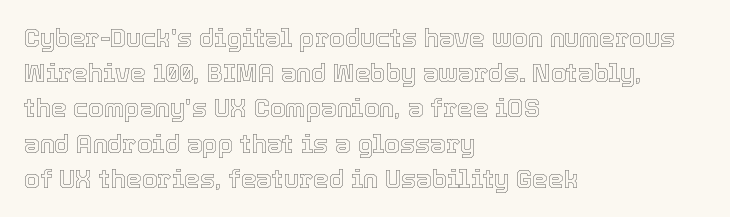
The image shows 25 px text type, upright; set left-aligned, normal line spacing (1.41x), normal letter spacing, not underlined.
